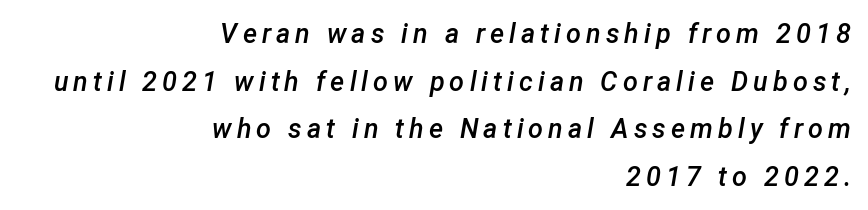
{"italic": "yes", "lean": "right", "slant_degrees": 12, "bold": "semi", "underline": "no", "align": "right", "line_spacing_ratio": 1.76, "glyph_px": 27}
